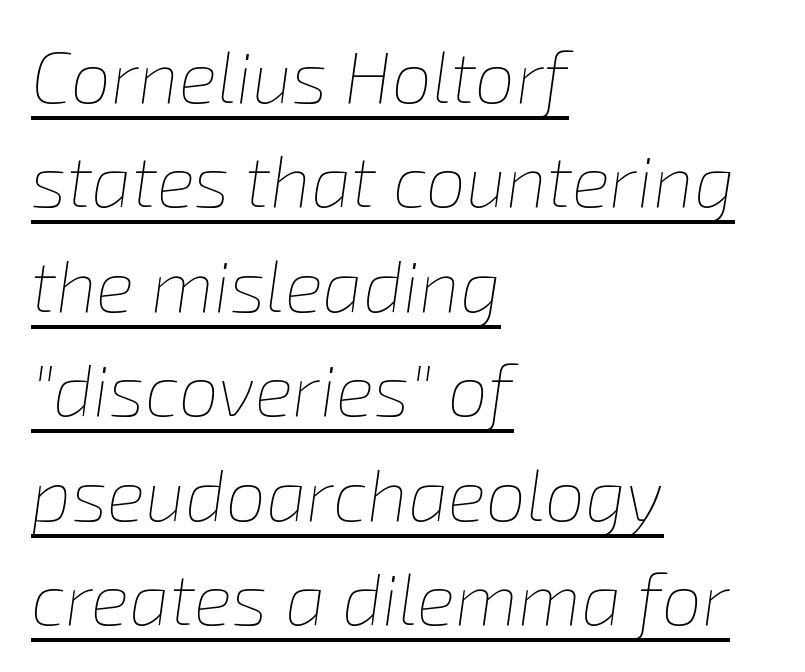
Q: Is the text bold? A: No.
Q: Is the text italic (slanted)? A: Yes, it leans right by about 8 degrees.
Q: Is the text underlined? A: Yes.
Q: How is the paragraph aligned? A: Left-aligned.
Q: Is the spacing between letters normal or unusually wide? A: Normal.
Q: Is the spacing between lines tight, normal or loose? A: Normal.
Q: Width (condensed, normal, or wide)? A: Normal.
Q: Stroke contrast? A: Low.
Q: x-height? A: Medium.
Q: Monospaced? A: No.
